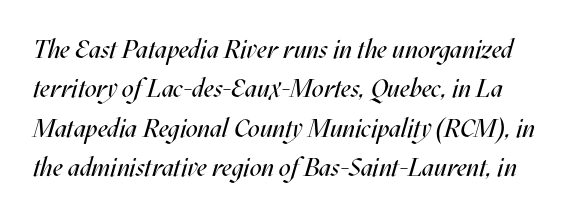
The image shows 26 px text type, italic (leaning right); set normal line spacing (1.51x), normal letter spacing, not underlined.
